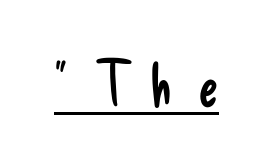
{"serif": "no", "italic": "no", "bold": "no", "weight": "regular", "width": "condensed", "stroke_contrast": "low", "x_height": "small", "monospaced": "no", "underline": "yes", "letter_spacing": "wide", "letter_spacing_em": 0.43, "glyph_px": 61}
